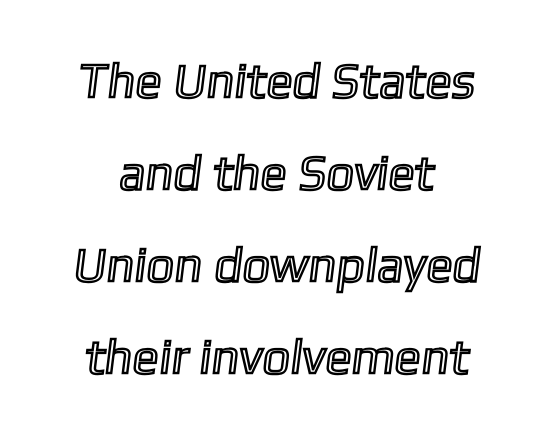
Q: Is the text underlined? A: No.
Q: Is the spacing between letters normal or unusually wide? A: Normal.
Q: Width (condensed, normal, or wide)? A: Normal.
Q: x-height? A: Medium.
Q: Monospaced? A: No.
